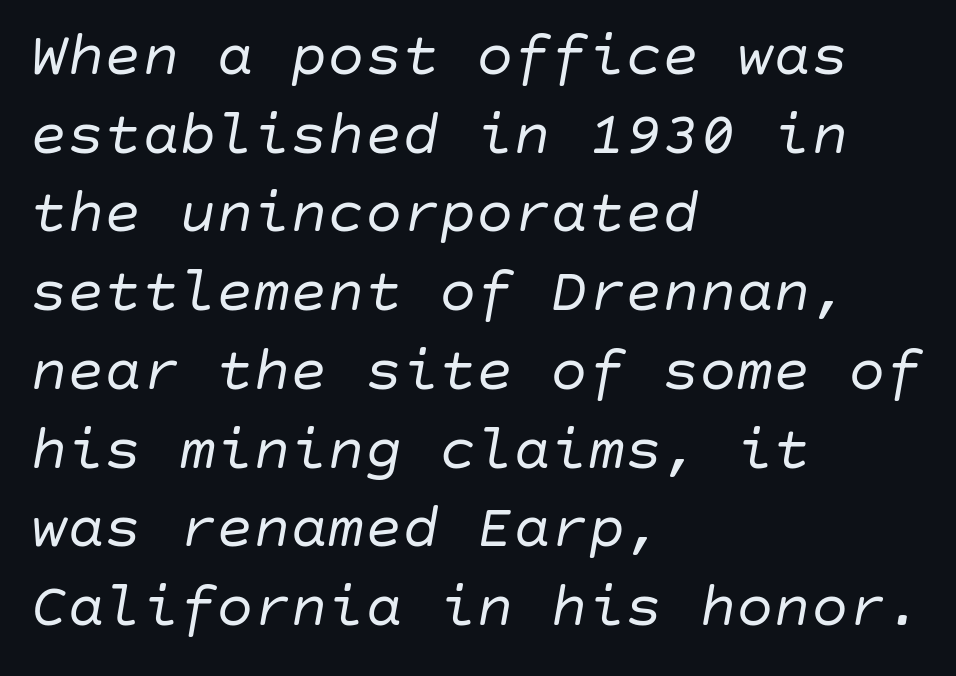
The image shows 62 px regular-weight type, italic (leaning right); set left-aligned, normal line spacing (1.27x), normal letter spacing, not underlined; low stroke contrast and a large x-height.
